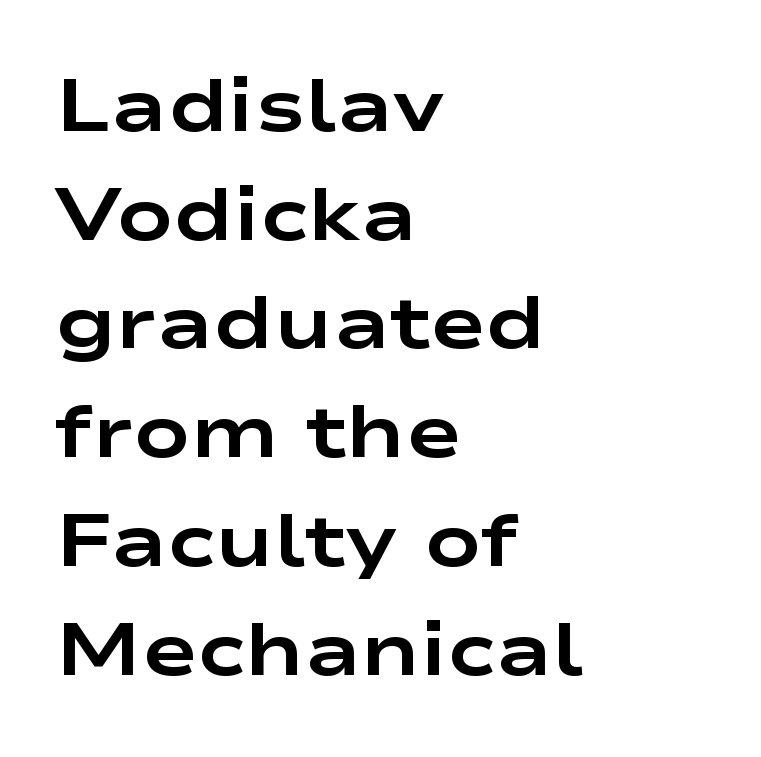
The vertical gap from one line to the next is medium. Type without underlining. Designer's note — italics off, roman on. How heavy is the stroke? Heavy — this is a bold.
